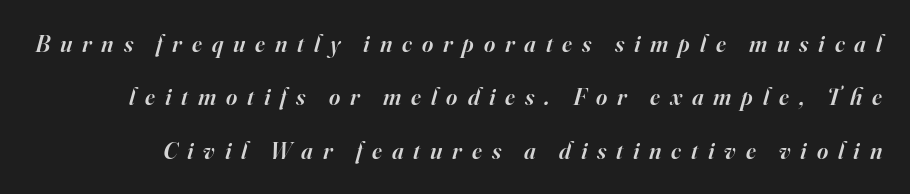
{"italic": "yes", "lean": "right", "slant_degrees": 16, "bold": "semi", "underline": "no", "line_spacing": "loose", "line_spacing_ratio": 2.22, "letter_spacing": "wide", "letter_spacing_em": 0.41, "glyph_px": 24}
